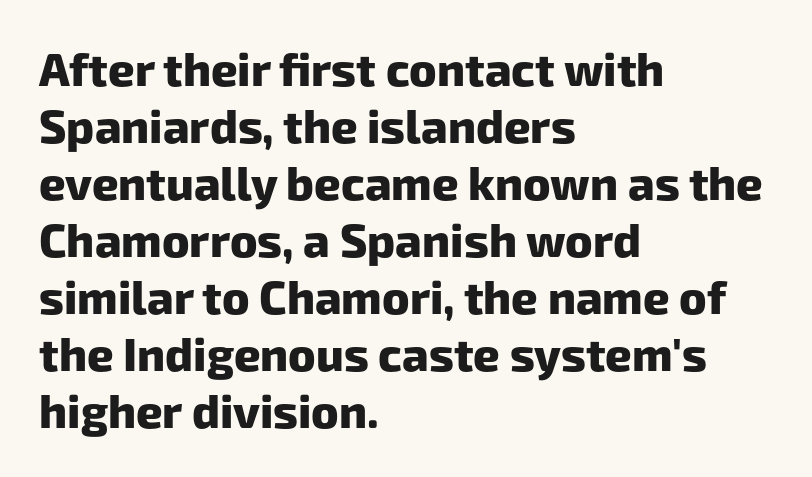
Q: Is the text bold? A: Yes.
Q: Is the typeface a serif or a sans-serif typeface? A: Sans-serif.
Q: Is the text underlined? A: No.
Q: How is the paragraph aligned? A: Left-aligned.
Q: Is the spacing between letters normal or unusually wide? A: Normal.
Q: Width (condensed, normal, or wide)? A: Normal.
Q: Stroke contrast? A: Low.
Q: x-height? A: Medium.
Q: Monospaced? A: No.
